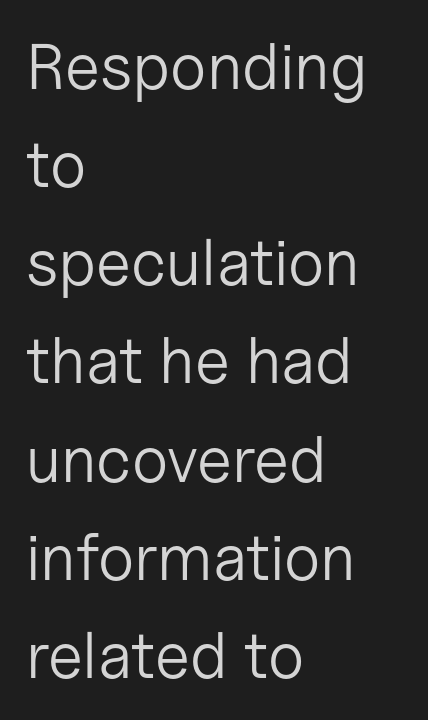
I'd call this a sans setting — the letters go barefoot. In CSS terms this would be text-align: left. Does the leading feel generous? No, just average. The letters stand straight up with perfectly vertical stems.
